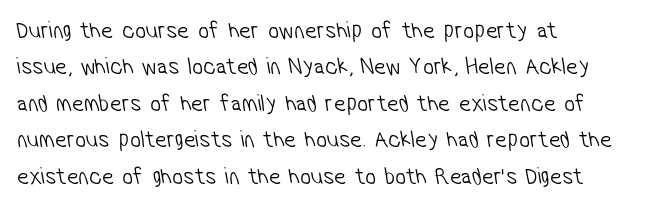
The image shows 24 px text type; set left-aligned, normal line spacing (1.52x), normal letter spacing, not underlined.
